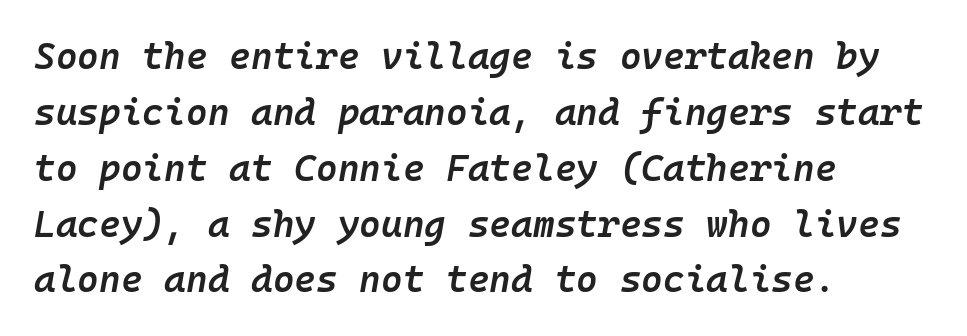
{"italic": "yes", "lean": "right", "slant_degrees": 10, "bold": "semi", "weight": "semibold", "width": "normal", "stroke_contrast": "low", "x_height": "medium", "monospaced": "yes", "underline": "no", "align": "left", "line_spacing": "normal", "line_spacing_ratio": 1.51, "letter_spacing": "normal", "letter_spacing_em": 0.0, "glyph_px": 37}
